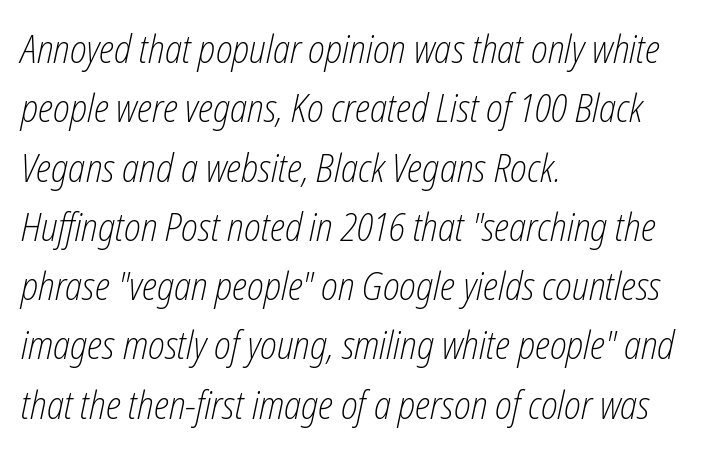
The image shows 39 px light, condensed type, italic (leaning right); set left-aligned, normal line spacing (1.52x), normal letter spacing, not underlined; low stroke contrast and a medium x-height.
